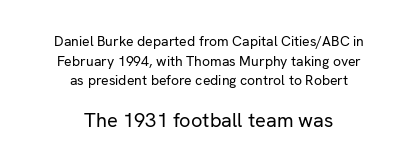
The image shows 20 px text type, upright; set centered, normal line spacing (1.41x), normal letter spacing, not underlined; the second (bottom) block is 1.43x larger.
